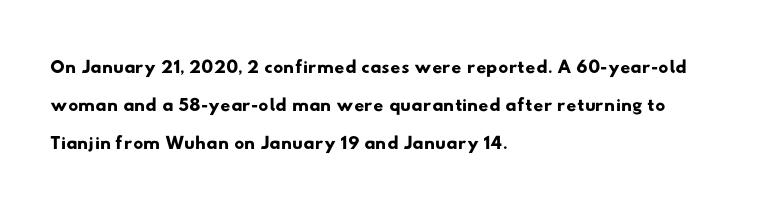
Bare-footed words on every line. Stroke terminals: plain, sans-serif. What's the leading like? Ordinary, nothing unusual. A typesetter would call this zero additional tracking. Varying glyph widths throughout — classic text-font behaviour. Reading down the block, your eye returns to a fixed left position each line.
